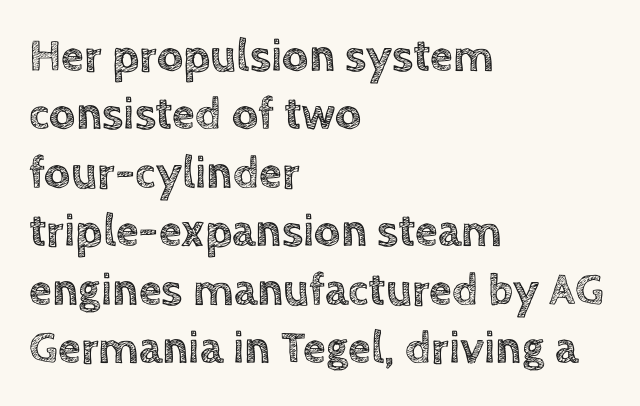
The vertical gap from one line to the next is medium. The specimen reads as upright at a glance. The face used here is proportionally spaced, like ordinary book or web type. Reading down the block, your eye returns to a fixed left position each line. The gaps between neighbouring characters are ordinary and unremarkable. Underline: absent.
